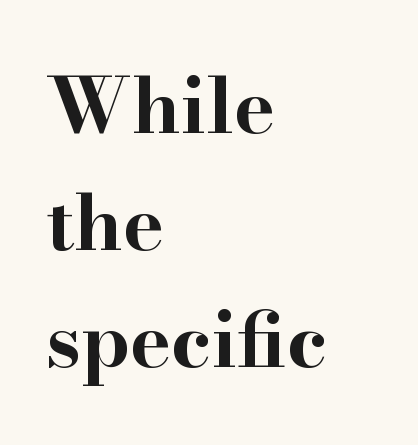
Summary of vertical rhythm: regular, with standard interline spacing. Observe the ordinary spacing: letters are neighbours, not strangers. The gap between lines stays unmarked. The passage is arranged the way most books set body copy — flush left. The font's upright variant was chosen for this text. Examine the stroke ends and you'll spot serifs.
